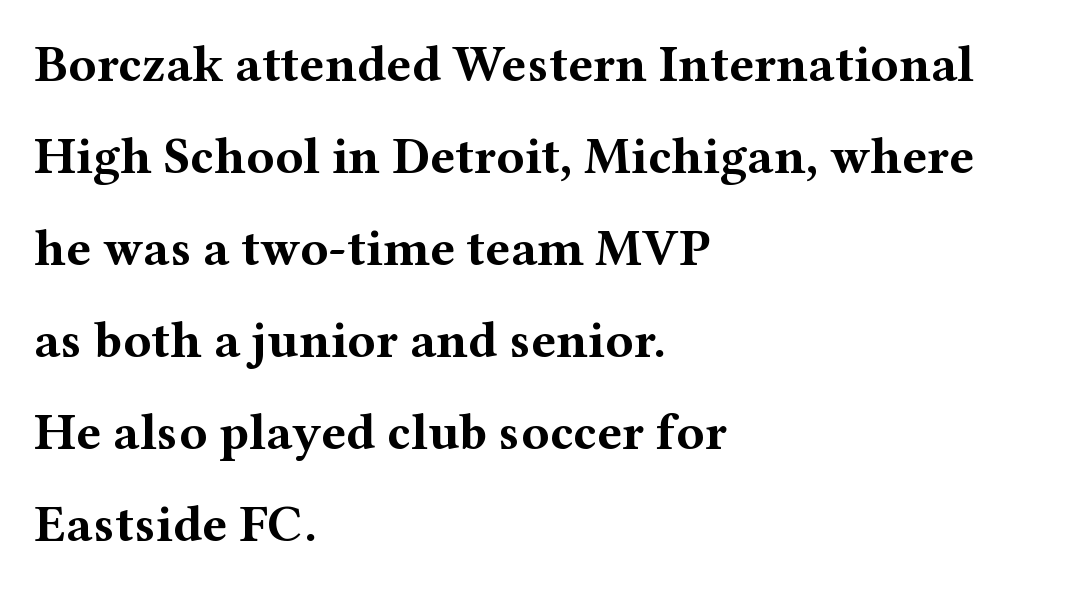
The image shows 52 px bold, wide serif type, upright; set left-aligned, line spacing 1.77x, normal letter spacing, not underlined; medium stroke contrast and a medium x-height.
